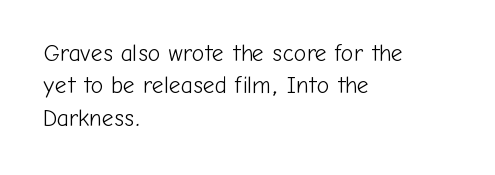
{"italic": "no", "bold": "no", "underline": "no", "align": "left", "line_spacing": "normal", "line_spacing_ratio": 1.41, "letter_spacing": "normal", "letter_spacing_em": 0.0, "glyph_px": 23}
